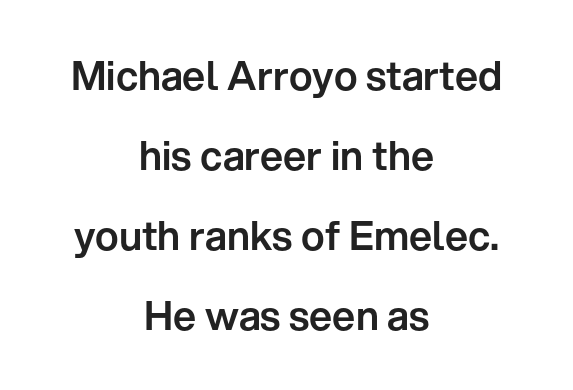
The image shows 40 px sans-serif type, upright; set centered, loose line spacing (2.0x), normal letter spacing, not underlined; low stroke contrast and a medium x-height.
